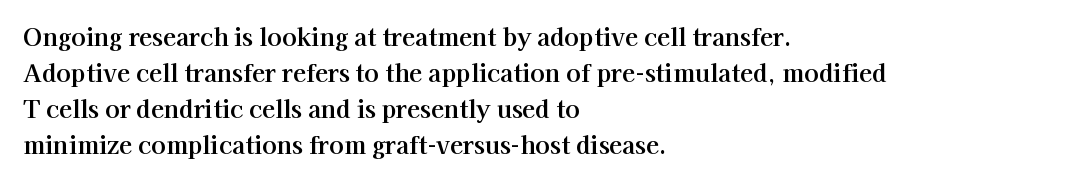
You can tell it's not italic because the verticals are truly vertical. Whoever set this chose a conventional vertical rhythm. The line texture is even and compact thanks to regular tracking. Each row of text sits above clean, open space.
